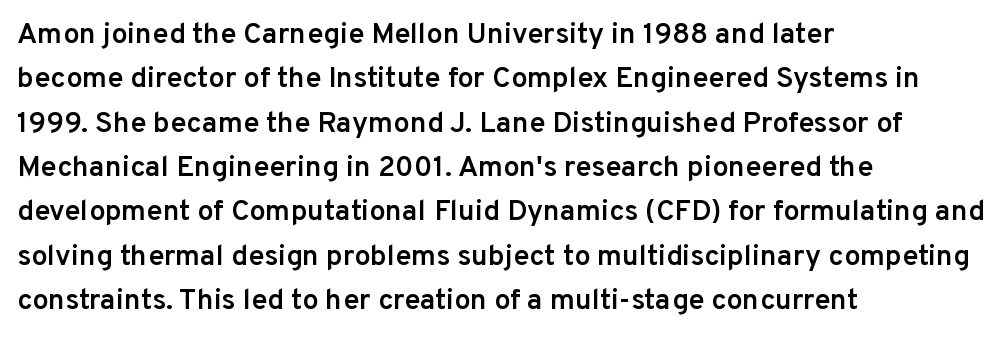
{"serif": "no", "italic": "no", "bold": "semi", "weight": "semibold", "width": "normal", "stroke_contrast": "low", "x_height": "medium", "monospaced": "no", "underline": "no", "align": "left", "line_spacing": "normal", "line_spacing_ratio": 1.53, "letter_spacing": "normal", "letter_spacing_em": 0.0, "glyph_px": 29}
